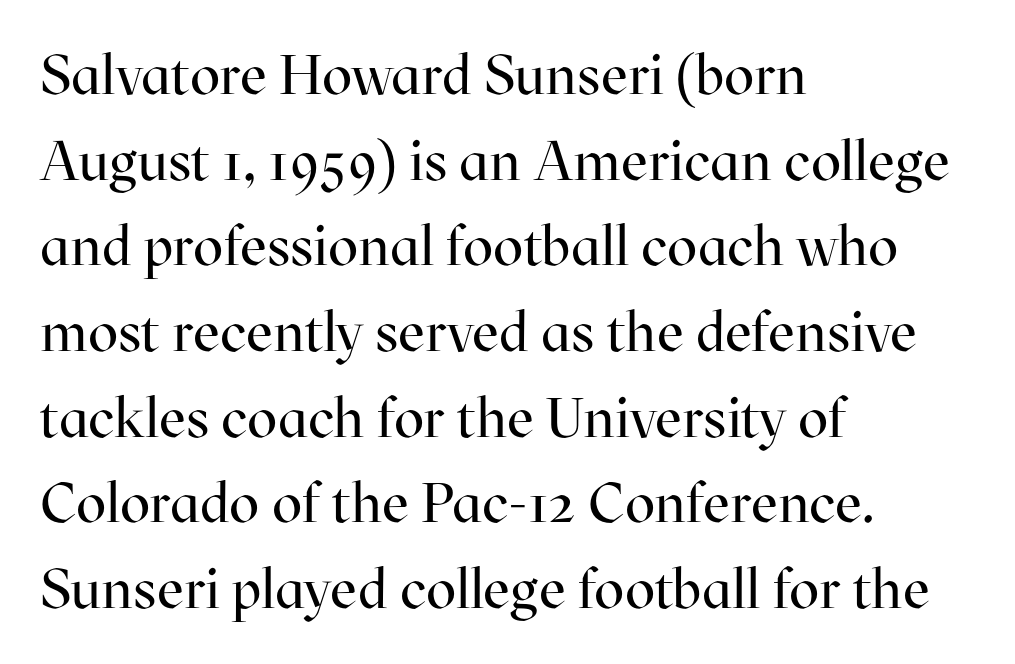
Q: Is the text bold? A: No.
Q: Is the text italic (slanted)? A: No, it is upright.
Q: Is the typeface a serif or a sans-serif typeface? A: Serif.
Q: Is the text underlined? A: No.
Q: How is the paragraph aligned? A: Left-aligned.
Q: Is the spacing between letters normal or unusually wide? A: Normal.
Q: Is the spacing between lines tight, normal or loose? A: Normal.
Q: Width (condensed, normal, or wide)? A: Normal.
Q: Stroke contrast? A: High.
Q: x-height? A: Medium.
Q: Monospaced? A: No.
